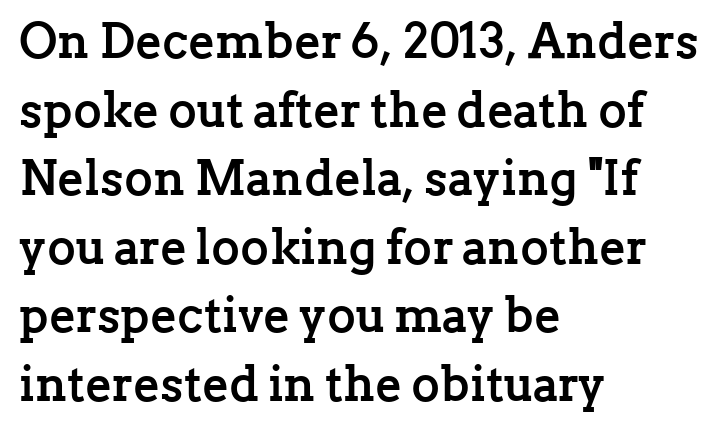
{"serif": "yes", "italic": "no", "bold": "yes", "weight": "semibold", "width": "normal", "stroke_contrast": "low", "x_height": "medium", "monospaced": "no", "underline": "no", "align": "left", "line_spacing": "normal", "line_spacing_ratio": 1.4, "letter_spacing": "normal", "letter_spacing_em": 0.0, "glyph_px": 49}
